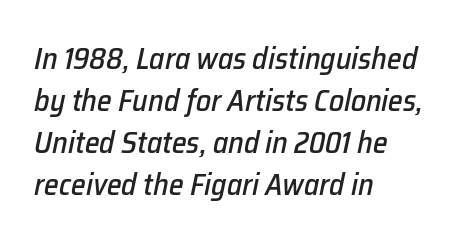
Q: Is the text italic (slanted)? A: Yes, it leans right by about 12 degrees.
Q: Is the text underlined? A: No.
Q: How is the paragraph aligned? A: Left-aligned.
Q: Is the spacing between letters normal or unusually wide? A: Normal.
Q: Is the spacing between lines tight, normal or loose? A: Normal.
Q: Width (condensed, normal, or wide)? A: Normal.
Q: Stroke contrast? A: Low.
Q: x-height? A: Medium.
Q: Monospaced? A: No.
